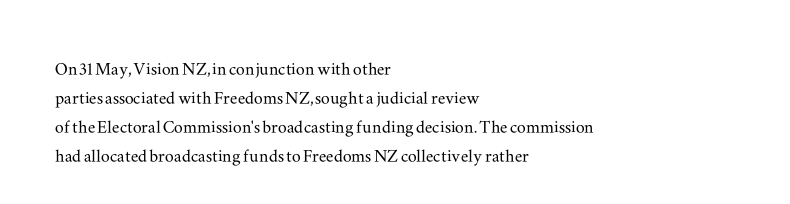
It's the straight-up-and-down kind of type. The horizontal fit of the characters is conventional and even. These lines are set flush left with a ragged right edge. Glance below the letters and you will spot only blank space.
